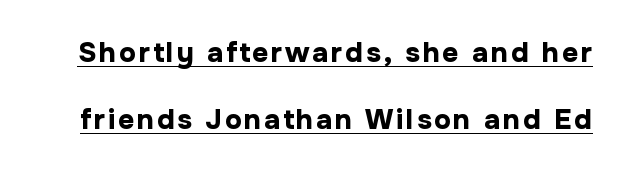
The image shows 28 px bold sans-serif type, upright; set loose line spacing (2.41x), underlined; low stroke contrast and a medium x-height.
